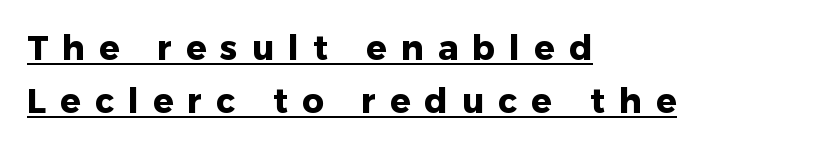
This is roman type, the default non-slanted kind. Underlining? Definitely there. One glance says typical: line gaps are just what's usual. Characters follow at a spacing far wider than the type designer built in.
